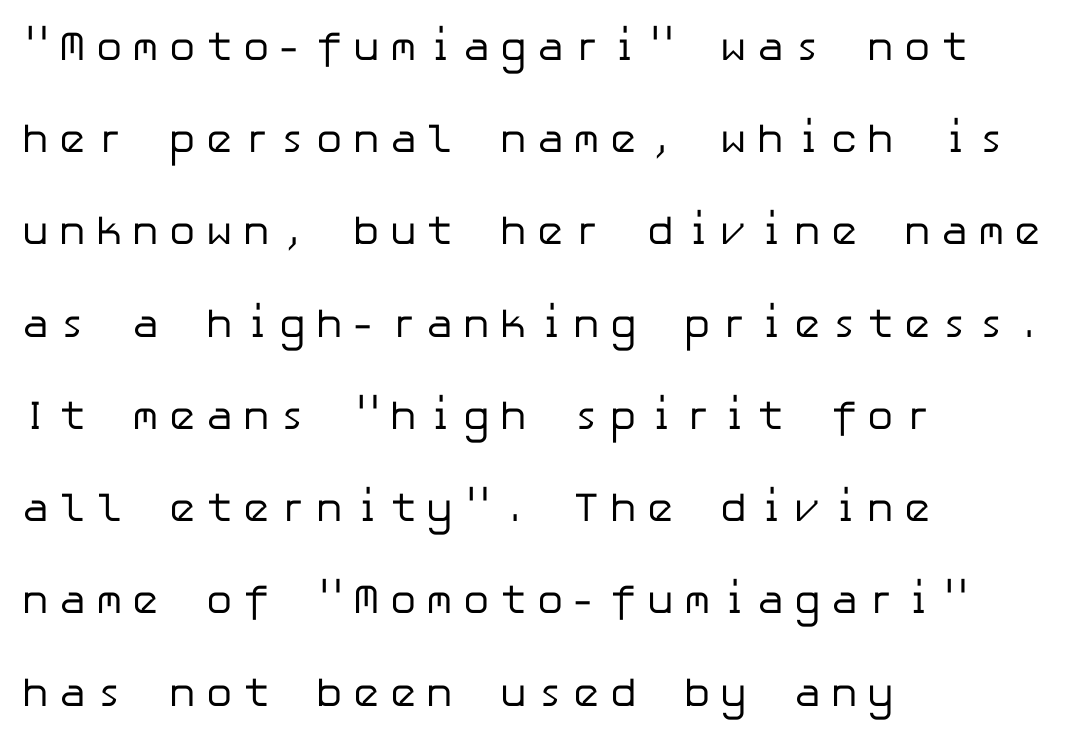
Q: Is the text bold? A: No.
Q: Is the text italic (slanted)? A: No, it is upright.
Q: Is the typeface a serif or a sans-serif typeface? A: Sans-serif.
Q: Is the text underlined? A: No.
Q: How is the paragraph aligned? A: Left-aligned.
Q: Is the spacing between letters normal or unusually wide? A: Unusually wide.
Q: Is the spacing between lines tight, normal or loose? A: Loose.
Q: Width (condensed, normal, or wide)? A: Normal.
Q: Stroke contrast? A: Low.
Q: x-height? A: Medium.
